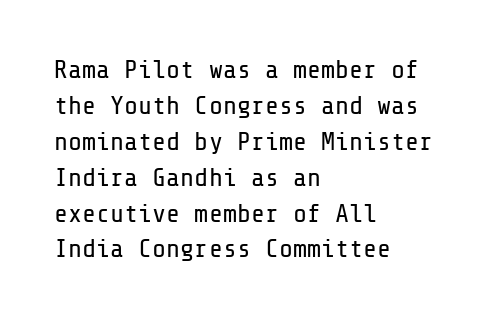
The image shows 26 px text type, upright; set left-aligned, normal line spacing (1.38x), normal letter spacing, not underlined.
